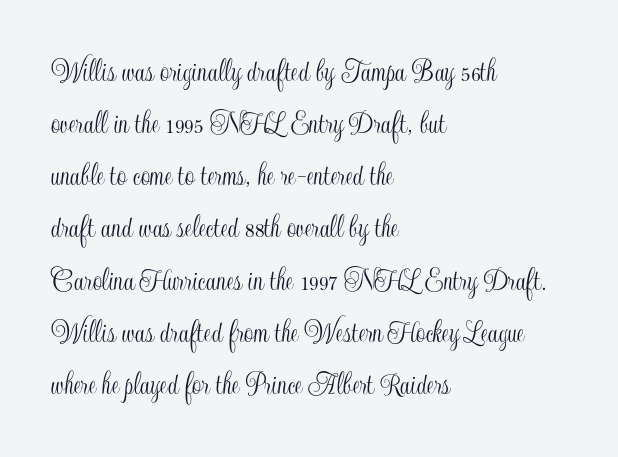
The image shows 33 px condensed type; set left-aligned, normal line spacing (1.58x), normal letter spacing, not underlined; a small x-height.
